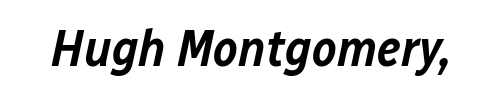
The image shows 52 px semibold type, italic (leaning right); set normal letter spacing, not underlined; low stroke contrast and a medium x-height.
